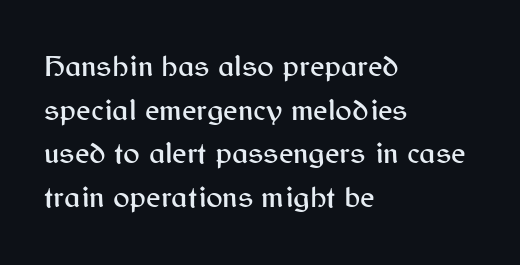
Q: Is the text italic (slanted)? A: No, it is upright.
Q: Is the typeface a serif or a sans-serif typeface? A: Sans-serif.
Q: Is the text underlined? A: No.
Q: How is the paragraph aligned? A: Left-aligned.
Q: Is the spacing between letters normal or unusually wide? A: Normal.
Q: Is the spacing between lines tight, normal or loose? A: Normal.
Q: Width (condensed, normal, or wide)? A: Normal.
Q: Stroke contrast? A: Medium.
Q: x-height? A: Medium.
Q: Monospaced? A: No.
